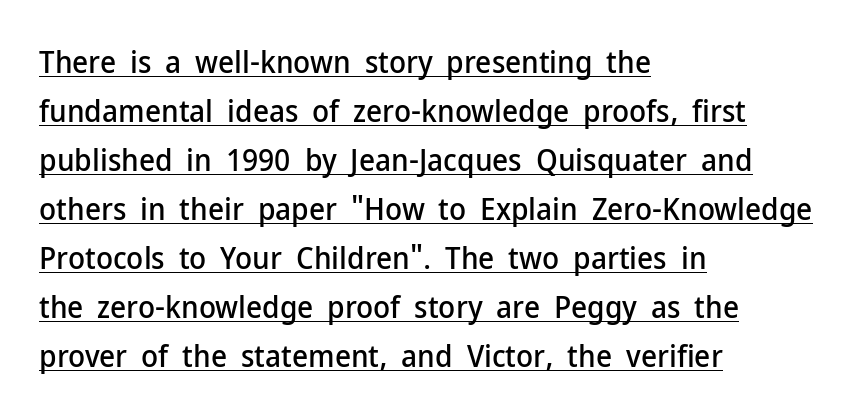
The image shows 31 px sans-serif type, upright; set left-aligned, normal line spacing (1.58x), normal letter spacing, underlined; low stroke contrast and a medium x-height.
